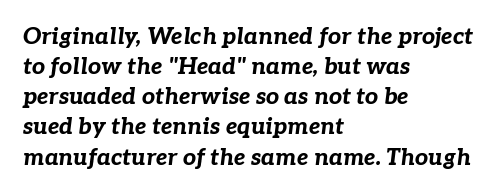
The image shows 23 px bold type, italic (leaning right); set left-aligned, normal line spacing (1.31x), normal letter spacing, not underlined.
